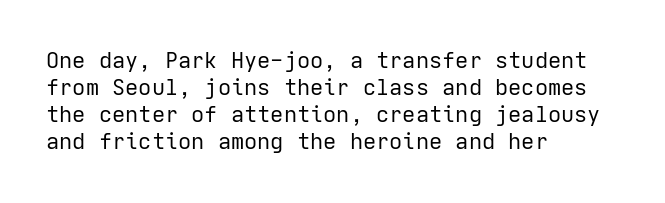
Q: Is the text bold? A: No.
Q: Is the text italic (slanted)? A: No, it is upright.
Q: Is the text underlined? A: No.
Q: How is the paragraph aligned? A: Left-aligned.
Q: Is the spacing between letters normal or unusually wide? A: Normal.
